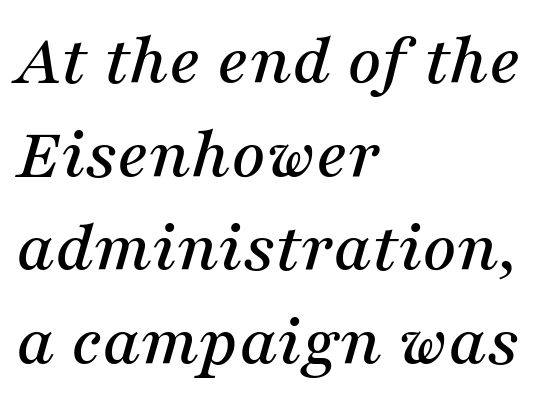
Q: Is the text italic (slanted)? A: Yes, it leans right by about 16 degrees.
Q: Is the typeface a serif or a sans-serif typeface? A: Serif.
Q: Is the text underlined? A: No.
Q: How is the paragraph aligned? A: Left-aligned.
Q: Is the spacing between letters normal or unusually wide? A: Normal.
Q: Is the spacing between lines tight, normal or loose? A: Normal.
Q: Width (condensed, normal, or wide)? A: Normal.
Q: Stroke contrast? A: Medium.
Q: x-height? A: Medium.
Q: Monospaced? A: No.
